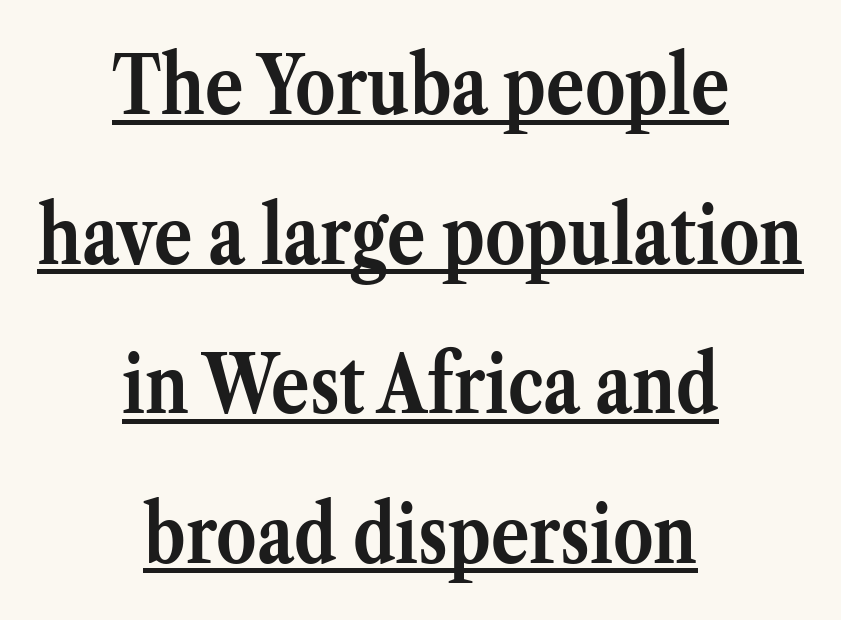
Somebody hit Ctrl+U on this one — the words are underlined. Caption: bold face, heavy strokes. Visually the block forms a symmetrical silhouette, jagged on both flanks. Spacing verdict: proportional, widths tailored to each character. Caption: standard tracking, unaltered.
